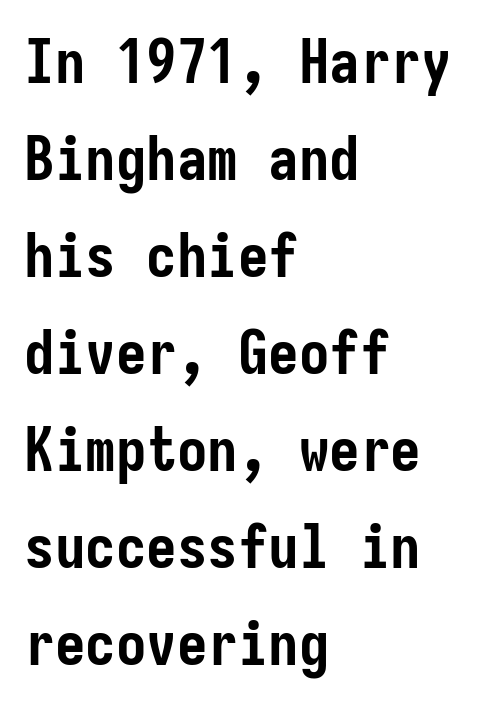
Q: Is the text bold? A: Yes.
Q: Is the text italic (slanted)? A: No, it is upright.
Q: Is the typeface a serif or a sans-serif typeface? A: Sans-serif.
Q: Is the text underlined? A: No.
Q: How is the paragraph aligned? A: Left-aligned.
Q: Is the spacing between letters normal or unusually wide? A: Normal.
Q: Is the spacing between lines tight, normal or loose? A: Normal.
Q: Width (condensed, normal, or wide)? A: Condensed.
Q: Stroke contrast? A: Low.
Q: x-height? A: Medium.
